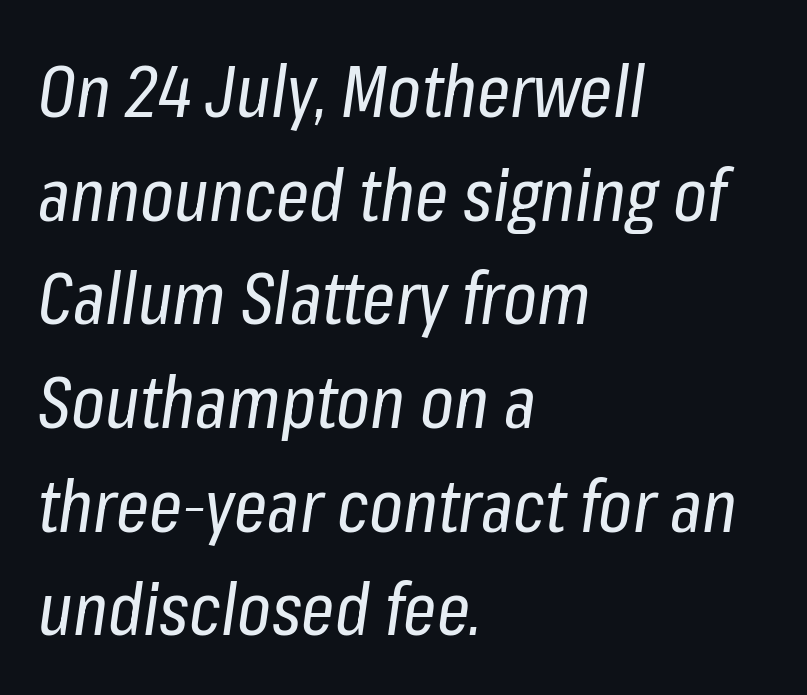
The image shows 73 px regular-weight, condensed type, italic (leaning right); set left-aligned, normal line spacing (1.42x), normal letter spacing, not underlined; low stroke contrast and a medium x-height.
